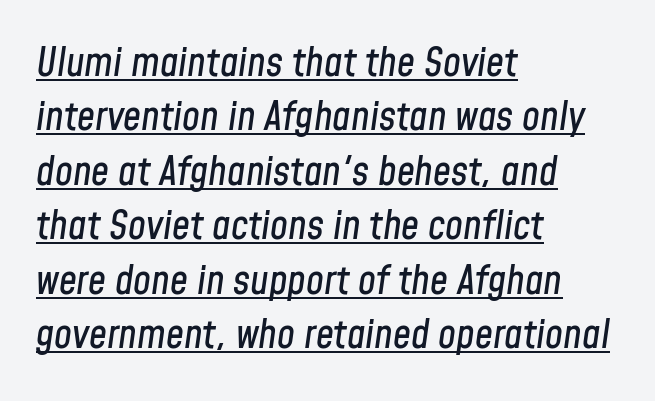
The image shows 40 px condensed type, italic (leaning right); set left-aligned, normal line spacing (1.36x), normal letter spacing, underlined; low stroke contrast and a medium x-height.
